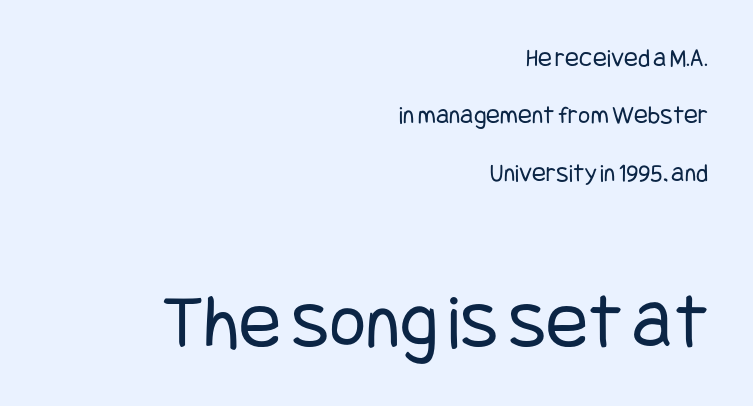
The gap between lines stays unmarked. Size contrast runs from small at the top to large at the bottom. Ordinary non-slanted type is in use. The typeface chosen for these lines omits serifs. This rendering leaves character spacing at its baseline value. Notice how the passage keeps a crisp vertical edge on the right only.
